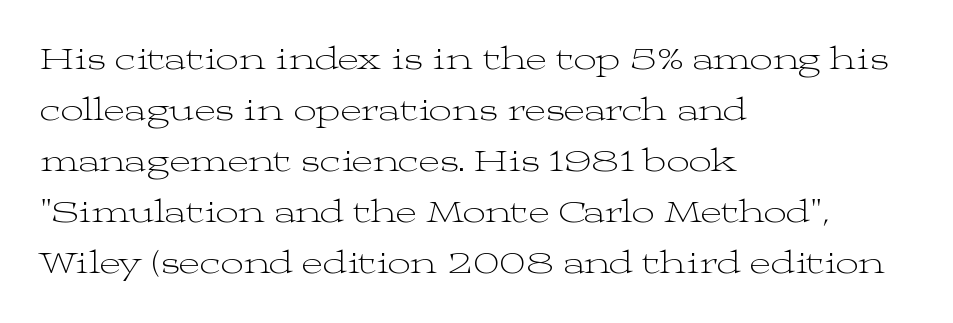
Q: Is the text bold? A: No.
Q: Is the text italic (slanted)? A: No, it is upright.
Q: Is the typeface a serif or a sans-serif typeface? A: Serif.
Q: Is the text underlined? A: No.
Q: How is the paragraph aligned? A: Left-aligned.
Q: Is the spacing between letters normal or unusually wide? A: Normal.
Q: Is the spacing between lines tight, normal or loose? A: Normal.
Q: Width (condensed, normal, or wide)? A: Wide.
Q: Stroke contrast? A: Medium.
Q: x-height? A: Medium.
Q: Monospaced? A: No.
